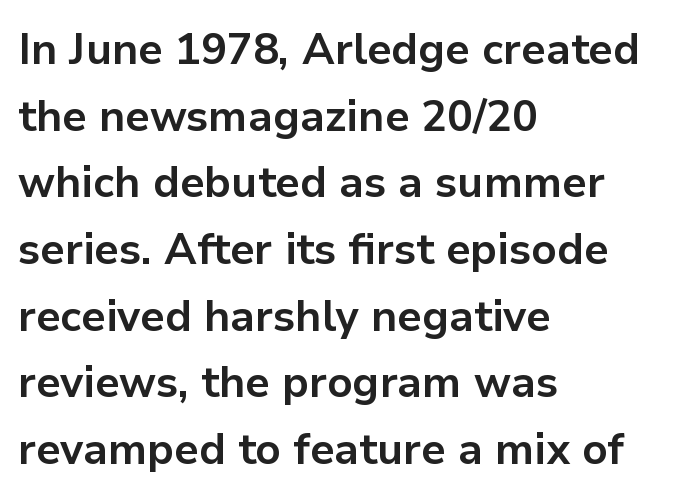
{"serif": "no", "italic": "no", "bold": "yes", "weight": "bold", "width": "normal", "stroke_contrast": "low", "x_height": "medium", "monospaced": "no", "underline": "no", "align": "left", "line_spacing": "normal", "line_spacing_ratio": 1.55, "letter_spacing": "normal", "letter_spacing_em": 0.0, "glyph_px": 43}
